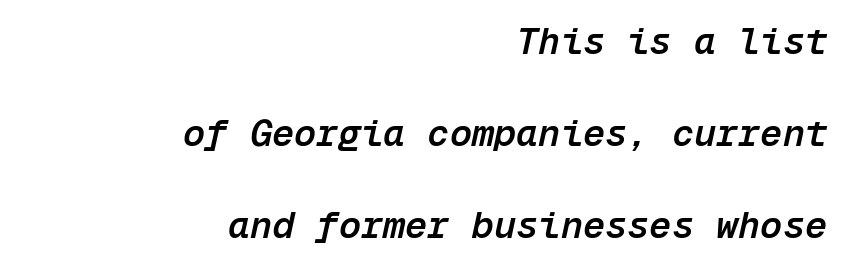
The image shows 37 px semibold type, italic (leaning right), monospaced; set right-aligned, loose line spacing (2.48x), normal letter spacing, not underlined; low stroke contrast and a medium x-height.
